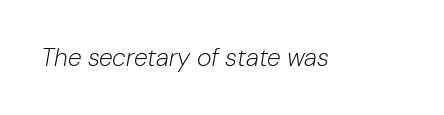
The image shows 25 px text type, italic (leaning right); set normal letter spacing, not underlined.
